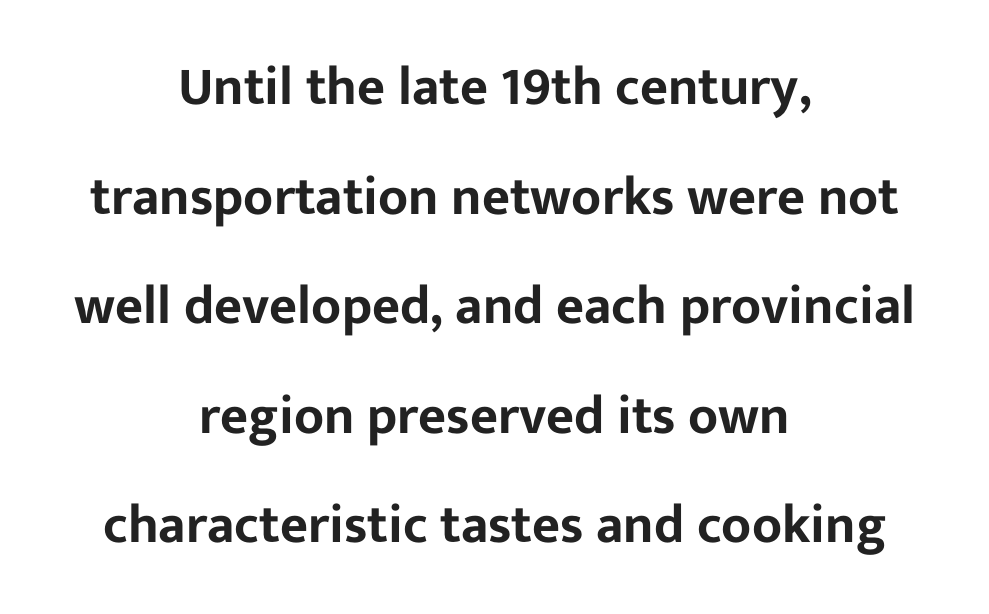
The image shows 54 px sans-serif type, upright; set centered, loose line spacing (2.03x), normal letter spacing, not underlined; low stroke contrast and a medium x-height.
